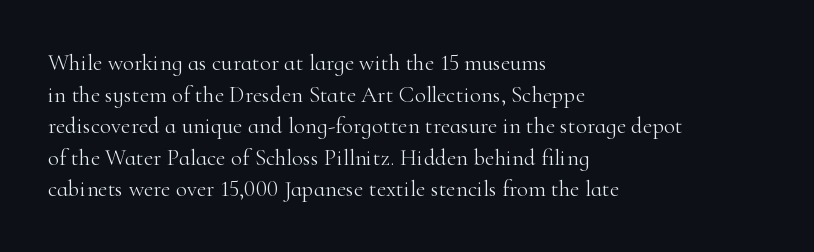
The image shows 23 px text type, upright; set left-aligned, normal line spacing (1.37x), normal letter spacing, not underlined.
